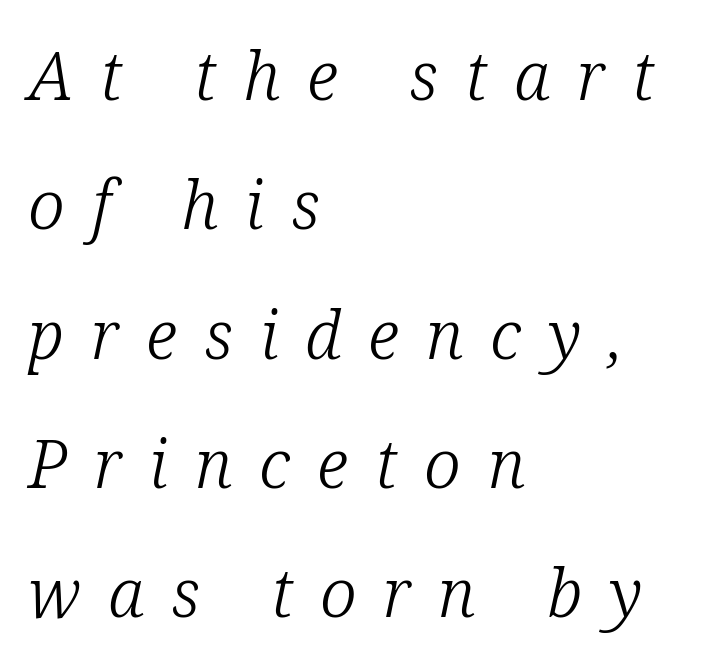
The image shows 67 px light serif type, italic (leaning right); set left-aligned, loose line spacing (1.93x), unusually wide letter spacing (+0.4 em), not underlined; low stroke contrast and a medium x-height.
